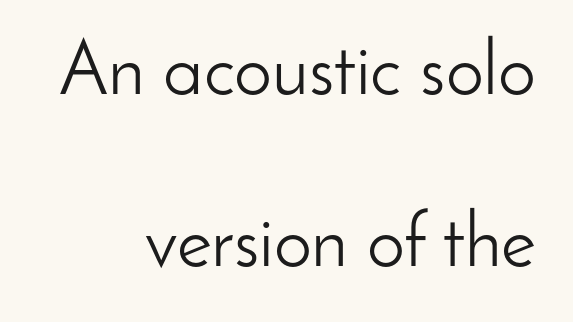
{"serif": "no", "italic": "no", "bold": "no", "weight": "light", "width": "normal", "stroke_contrast": "low", "x_height": "small", "monospaced": "no", "underline": "no", "align": "right", "line_spacing": "loose", "line_spacing_ratio": 2.26, "letter_spacing": "normal", "letter_spacing_em": 0.0, "glyph_px": 76}
